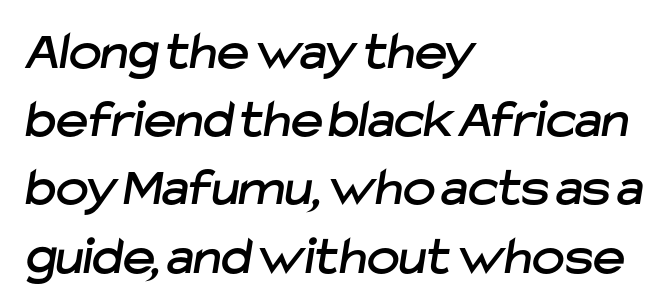
{"serif": "no", "width": "normal", "stroke_contrast": "low", "x_height": "medium", "monospaced": "no", "underline": "no", "align": "left", "line_spacing_ratio": 1.24, "letter_spacing": "normal", "letter_spacing_em": 0.0, "glyph_px": 55}
